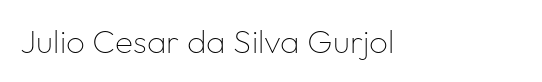
Q: Is the text bold? A: No.
Q: Is the text italic (slanted)? A: No, it is upright.
Q: Is the typeface a serif or a sans-serif typeface? A: Sans-serif.
Q: Is the text underlined? A: No.
Q: How is the paragraph aligned? A: Left-aligned.
Q: Is the spacing between letters normal or unusually wide? A: Normal.
Q: Width (condensed, normal, or wide)? A: Normal.
Q: Stroke contrast? A: Low.
Q: x-height? A: Medium.
Q: Monospaced? A: No.
